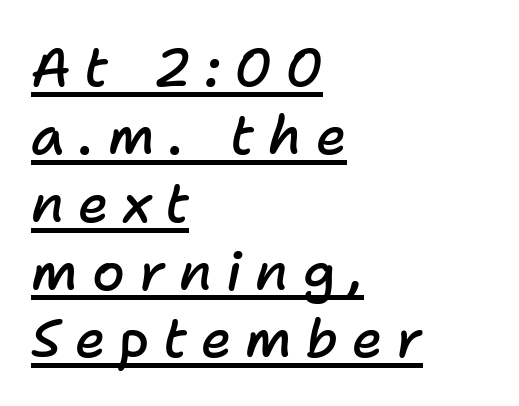
Q: Is the text bold? A: Semi-bold.
Q: Is the text italic (slanted)? A: Yes, it leans right by about 11 degrees.
Q: Is the text underlined? A: Yes.
Q: How is the paragraph aligned? A: Left-aligned.
Q: Is the spacing between letters normal or unusually wide? A: Unusually wide.
Q: Is the spacing between lines tight, normal or loose? A: Normal.
Q: Width (condensed, normal, or wide)? A: Normal.
Q: Stroke contrast? A: Low.
Q: x-height? A: Medium.
Q: Monospaced? A: No.
